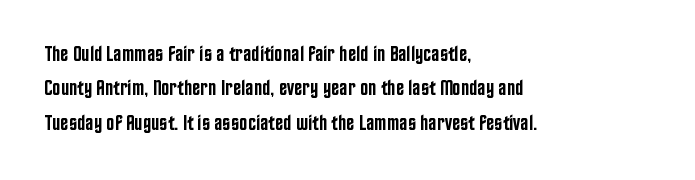
{"italic": "no", "bold": "semi", "underline": "no", "align": "left", "line_spacing": "normal", "line_spacing_ratio": 1.56, "letter_spacing": "normal", "letter_spacing_em": 0.0, "glyph_px": 22}
